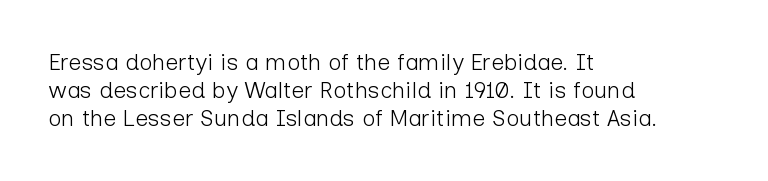
The image shows 23 px text type, upright; set left-aligned, line spacing 1.22x, normal letter spacing, not underlined.
